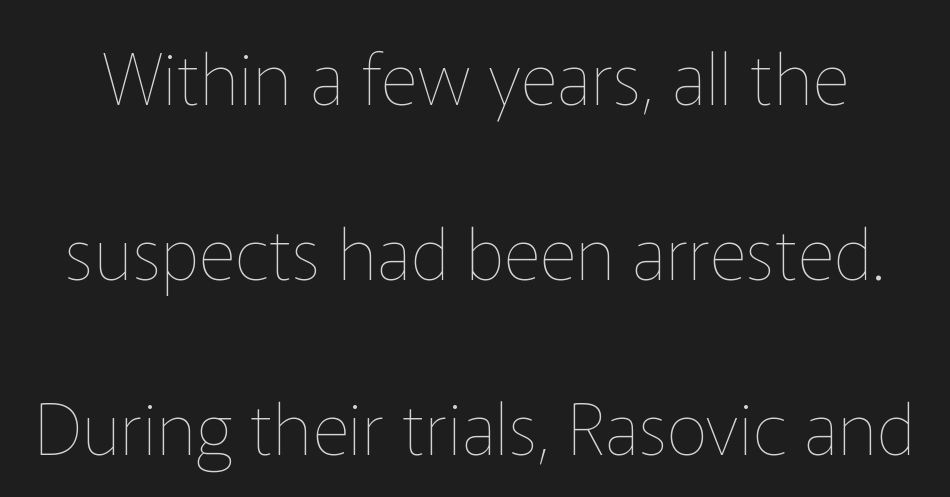
{"italic": "no", "bold": "no", "weight": "thin", "width": "normal", "stroke_contrast": "low", "x_height": "medium", "monospaced": "no", "underline": "no", "line_spacing": "loose", "line_spacing_ratio": 2.43, "letter_spacing": "normal", "letter_spacing_em": 0.0, "glyph_px": 72}
